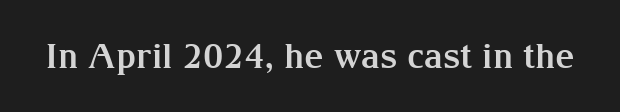
Q: Is the text bold? A: Yes.
Q: Is the text italic (slanted)? A: No, it is upright.
Q: Is the typeface a serif or a sans-serif typeface? A: Serif.
Q: Is the text underlined? A: No.
Q: Is the spacing between letters normal or unusually wide? A: Normal.
Q: Width (condensed, normal, or wide)? A: Normal.
Q: Stroke contrast? A: Medium.
Q: x-height? A: Medium.
Q: Monospaced? A: No.
